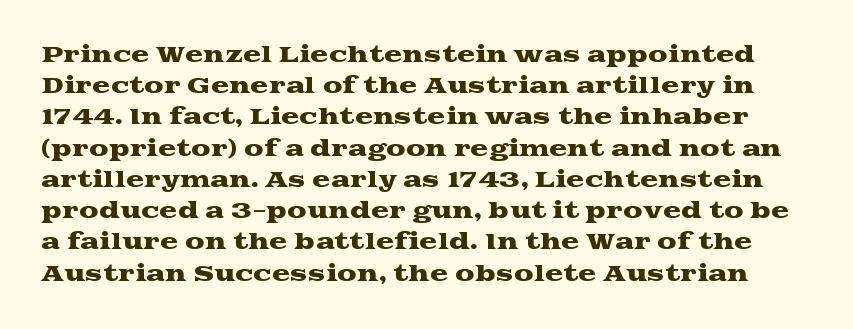
{"italic": "no", "underline": "no", "line_spacing": "normal", "line_spacing_ratio": 1.42, "letter_spacing": "normal", "letter_spacing_em": 0.0, "glyph_px": 22}
